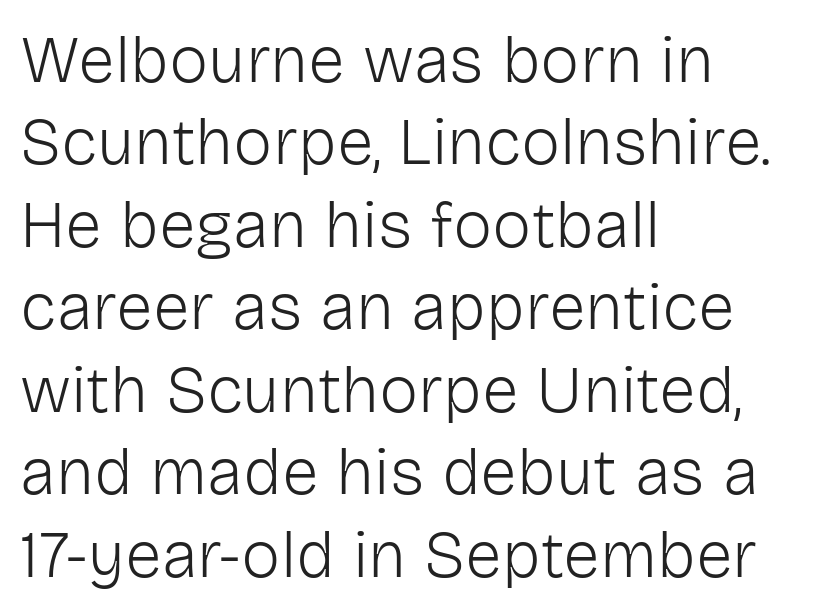
{"serif": "no", "italic": "no", "bold": "no", "weight": "light", "width": "normal", "stroke_contrast": "low", "x_height": "medium", "monospaced": "no", "underline": "no", "align": "left", "line_spacing": "normal", "line_spacing_ratio": 1.25, "letter_spacing": "normal", "letter_spacing_em": 0.0, "glyph_px": 66}
